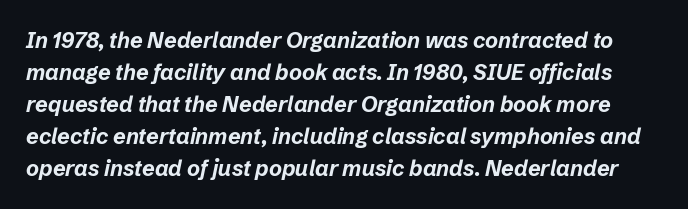
The image shows 22 px bold type, italic (leaning right); set normal line spacing (1.46x), normal letter spacing, not underlined.
